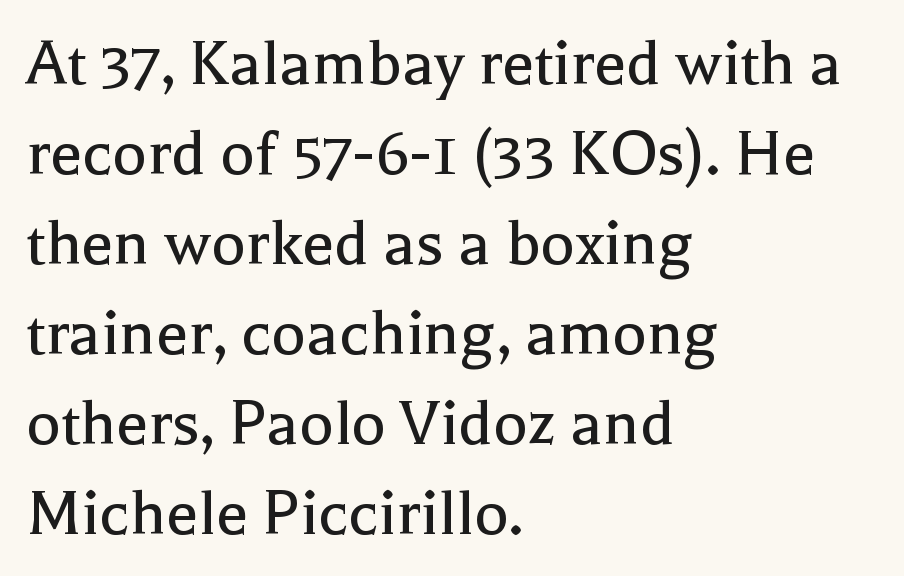
Q: Is the text bold? A: No.
Q: Is the text italic (slanted)? A: No, it is upright.
Q: Is the typeface a serif or a sans-serif typeface? A: Serif.
Q: Is the text underlined? A: No.
Q: How is the paragraph aligned? A: Left-aligned.
Q: Is the spacing between letters normal or unusually wide? A: Normal.
Q: Is the spacing between lines tight, normal or loose? A: Normal.
Q: Width (condensed, normal, or wide)? A: Normal.
Q: x-height? A: Medium.
Q: Monospaced? A: No.
